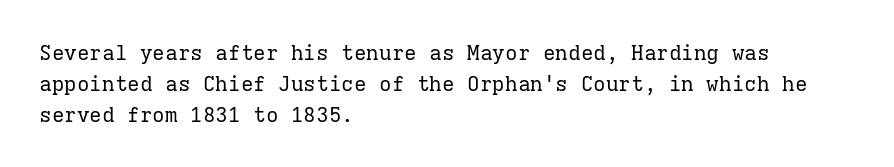
{"italic": "no", "bold": "no", "underline": "no", "align": "left", "line_spacing": "normal", "line_spacing_ratio": 1.47, "letter_spacing": "normal", "letter_spacing_em": 0.0, "glyph_px": 21}
